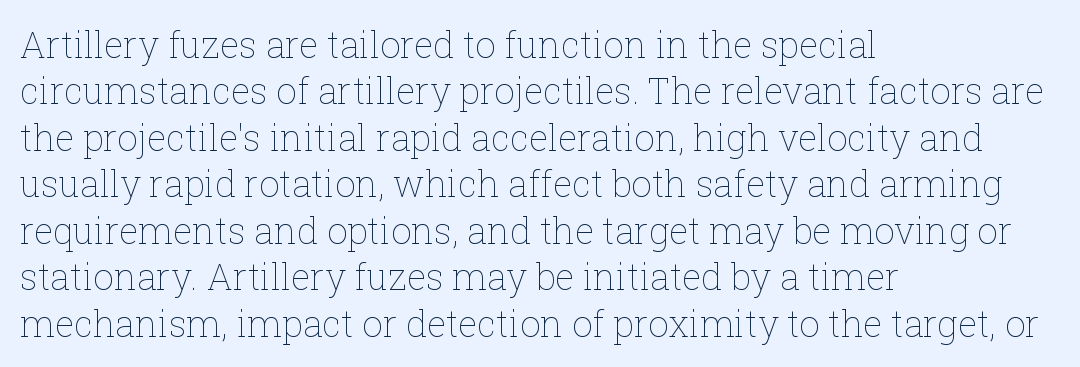
Baseline-to-baseline distance is the conventional proportion of letter height. Is the stroke heavy? The answer is a plain regular-or-lighter. Only glyphs here, with clear space below each row. Observe the ordinary spacing: letters are neighbours, not strangers. These lines are rendered in a variable-pitch font. Horizontally, the lines are justified to the leading edge only.
